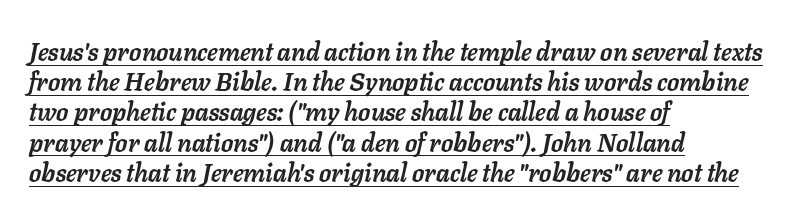
{"italic": "yes", "lean": "right", "slant_degrees": 11, "bold": "yes", "underline": "yes", "align": "left", "line_spacing_ratio": 1.21, "letter_spacing": "normal", "letter_spacing_em": 0.0, "glyph_px": 25}
